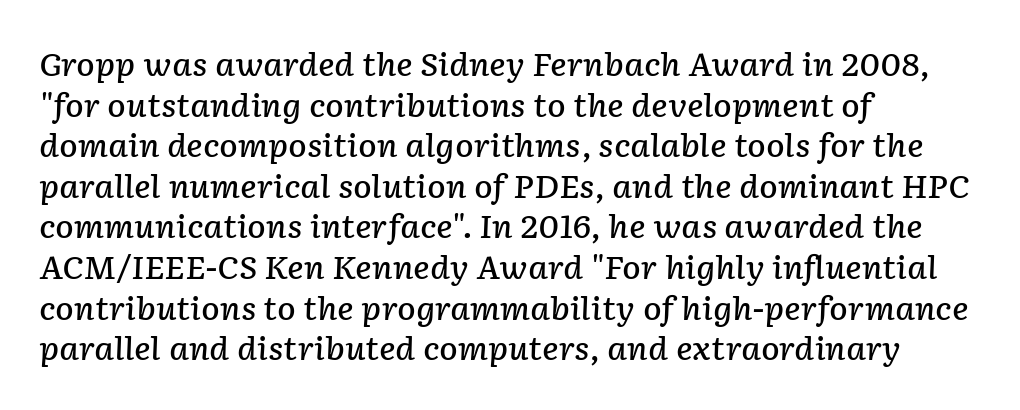
The image shows 31 px semibold type, italic (leaning right); set left-aligned, normal line spacing (1.31x), normal letter spacing, not underlined; low stroke contrast and a medium x-height.
